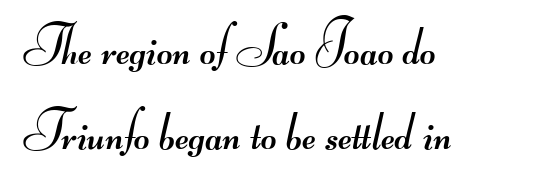
The image shows 54 px regular-weight, wide sans-serif type; set left-aligned, normal line spacing (1.57x), normal letter spacing, not underlined; medium stroke contrast.
